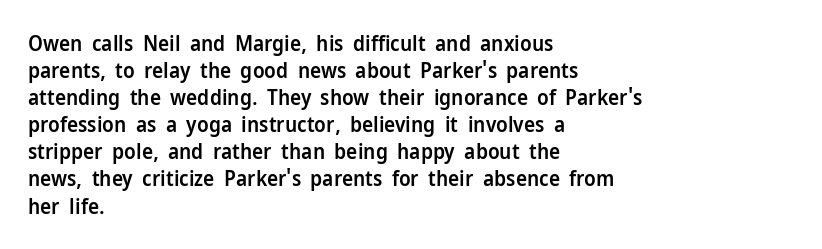
The image shows 21 px text type, upright; set left-aligned, normal line spacing (1.29x), normal letter spacing, not underlined.
